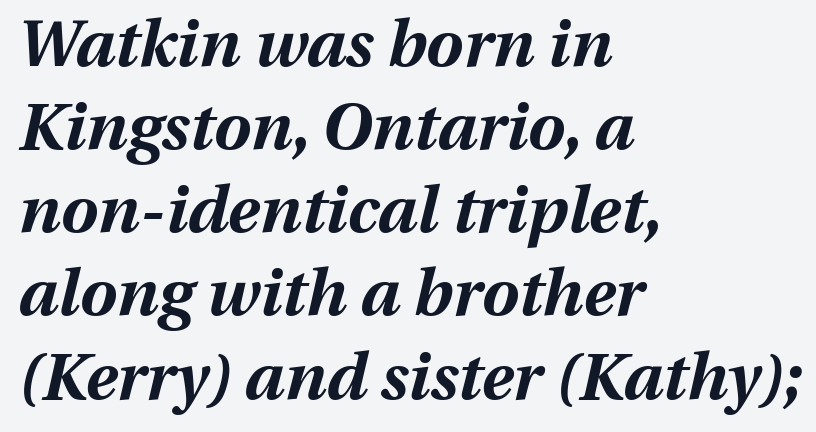
Q: Is the text bold? A: Yes.
Q: Is the text italic (slanted)? A: Yes, it leans right by about 13 degrees.
Q: Is the text underlined? A: No.
Q: How is the paragraph aligned? A: Left-aligned.
Q: Is the spacing between letters normal or unusually wide? A: Normal.
Q: Is the spacing between lines tight, normal or loose? A: Normal.
Q: Width (condensed, normal, or wide)? A: Normal.
Q: Stroke contrast? A: Medium.
Q: x-height? A: Medium.
Q: Monospaced? A: No.
